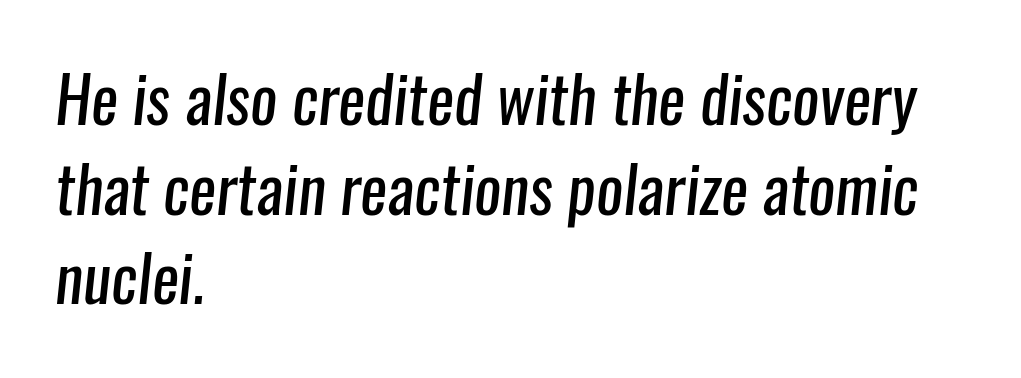
The image shows 64 px regular-weight, condensed sans-serif type; set left-aligned, normal line spacing (1.4x), normal letter spacing, not underlined; low stroke contrast and a medium x-height.
